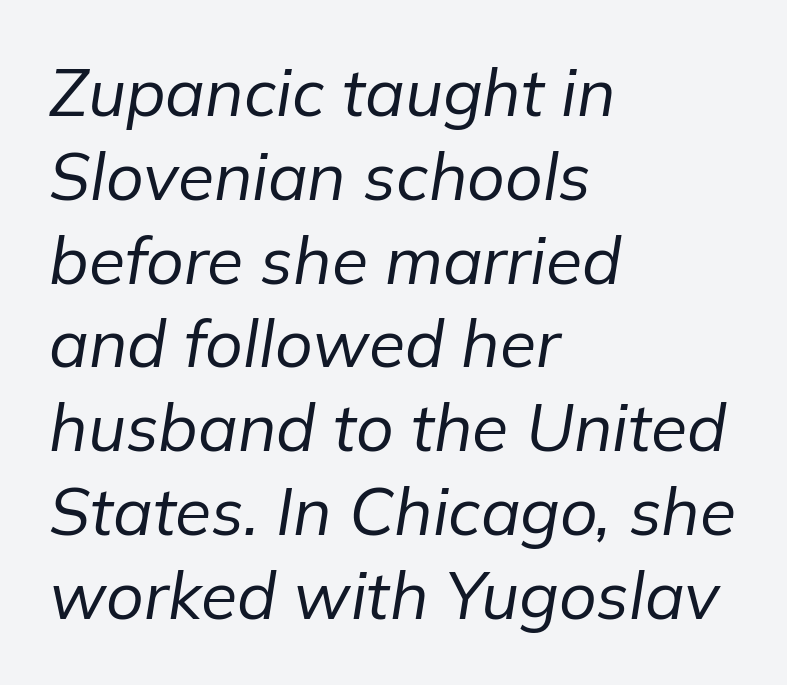
The image shows 66 px regular-weight type, italic (leaning right); set left-aligned, normal line spacing (1.27x), normal letter spacing, not underlined; low stroke contrast and a medium x-height.
